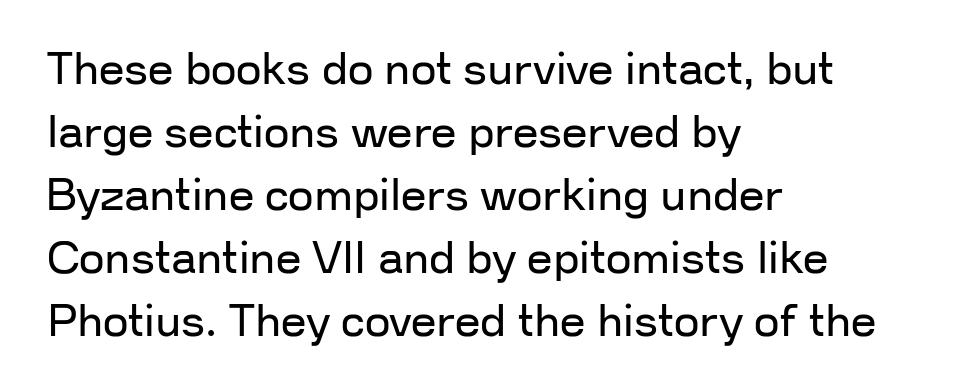
Nope, no serifs anywhere on these letters. The passage shown is typed in a proportional face where columns would drift. The setting favours the left margin, as ordinary paragraphs usually do. Default kerning and tracking; the words read as compact shapes. Rule under the text: the space is simply empty.
